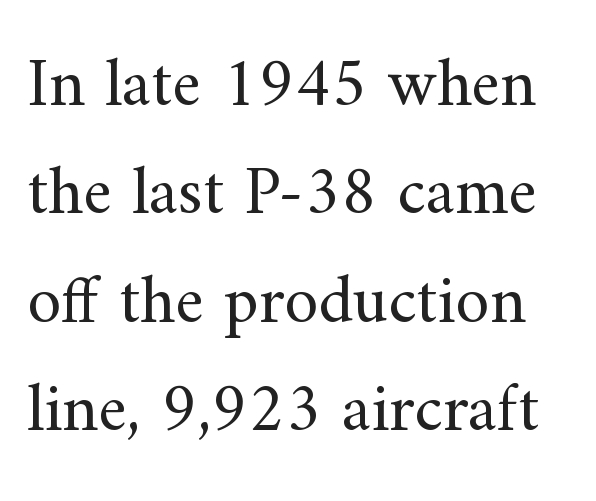
{"serif": "yes", "italic": "no", "bold": "no", "weight": "regular", "width": "normal", "stroke_contrast": "medium", "x_height": "small", "monospaced": "no", "underline": "no", "line_spacing": "normal", "line_spacing_ratio": 1.57, "letter_spacing": "normal", "letter_spacing_em": 0.0, "glyph_px": 69}
